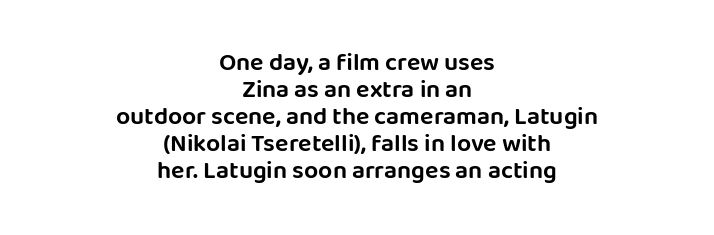
The image shows 25 px text type, upright; set centered, tight line spacing (1.08x), normal letter spacing, not underlined.
